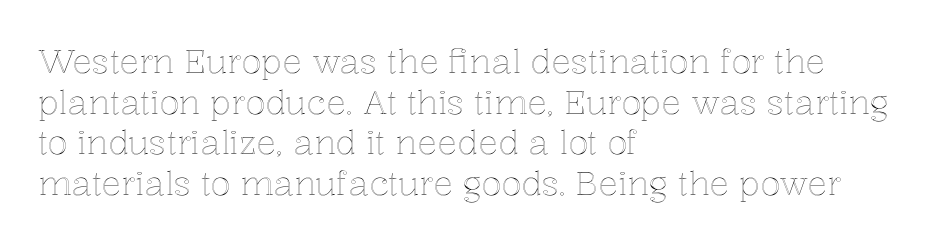
Every character sits straight up, as roman type does. If you drew a ruler down the left edge, every line would touch it. Any mark beneath the type? The region is blank. Letter spacing: default.
